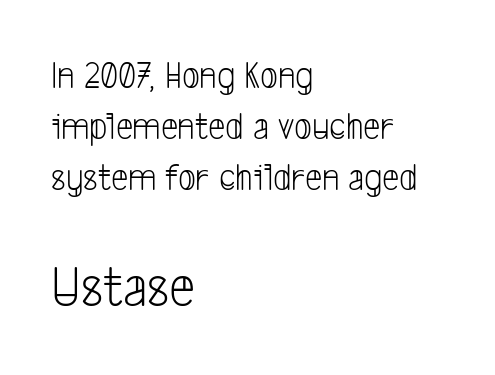
The emphasis by scale lands on block number two, below. Line starts are locked; line ends wander. The weight tops out at a normal text grade. Here the designer chose a conventional face with non-uniform glyph widths. The rendering uses a moderate line-height, typical for paragraphs.
